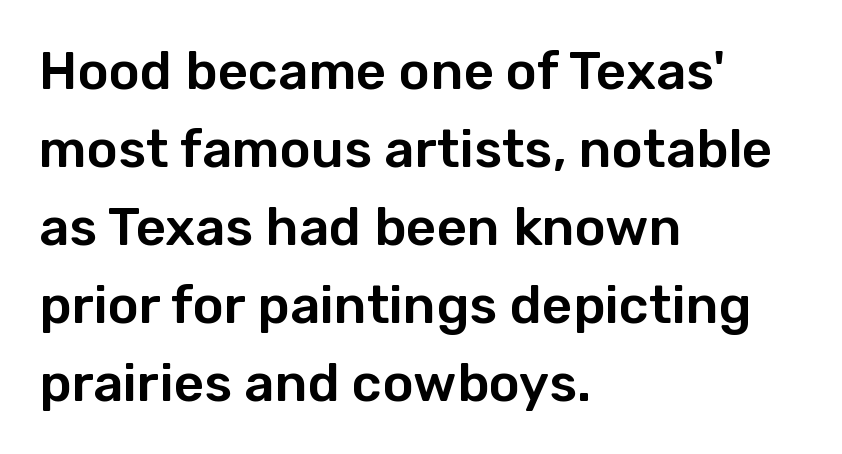
Default kerning and tracking; the words read as compact shapes. Here the designer chose a conventional face with non-uniform glyph widths. Notice how the stems are strictly vertical — no italics here. If you drew a ruler down the left edge, every line would touch it.
